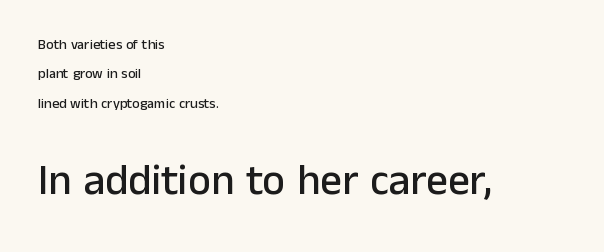
The image shows 43 px sans-serif type, upright; set left-aligned, loose line spacing (2.1x), normal letter spacing, not underlined; the second (bottom) block is 3.07x larger; low stroke contrast and a medium x-height.
